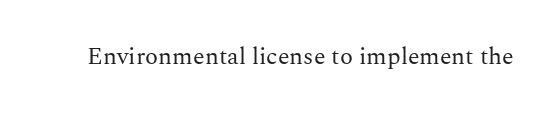
Q: Is the text bold? A: No.
Q: Is the text italic (slanted)? A: No, it is upright.
Q: Is the text underlined? A: No.
Q: Is the spacing between letters normal or unusually wide? A: Normal.
